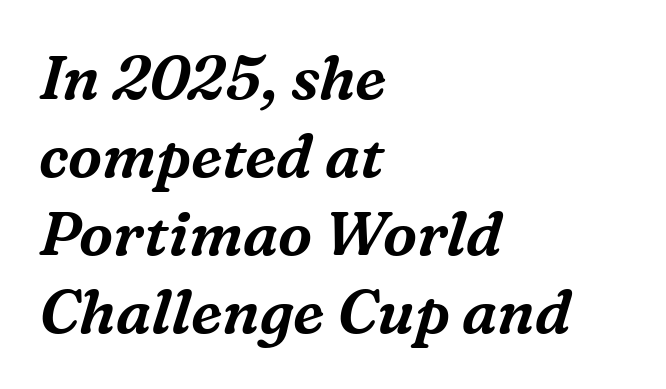
The letters carry serifs — small finishing strokes at the ends of their stems. Character widths vary here, with narrow letters taking less room than wide ones. Looking at the ascenders, they clearly lean. The ragged edge is on the right, which tells us the setting is flush left.
